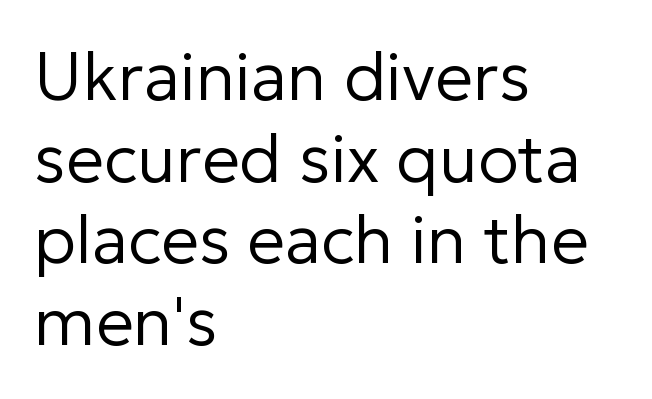
Q: Is the text bold? A: No.
Q: Is the text italic (slanted)? A: No, it is upright.
Q: Is the typeface a serif or a sans-serif typeface? A: Sans-serif.
Q: Is the text underlined? A: No.
Q: How is the paragraph aligned? A: Left-aligned.
Q: Is the spacing between letters normal or unusually wide? A: Normal.
Q: Width (condensed, normal, or wide)? A: Normal.
Q: Stroke contrast? A: Low.
Q: x-height? A: Medium.
Q: Monospaced? A: No.
